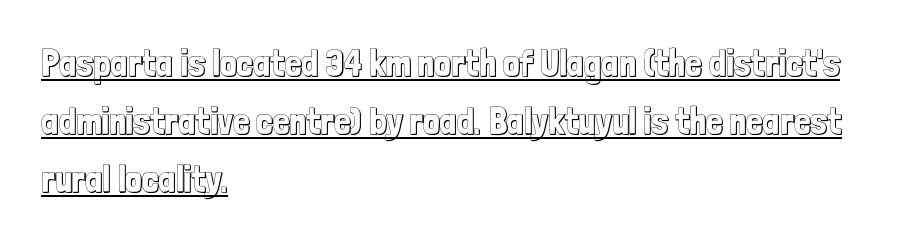
Q: Is the text italic (slanted)? A: No, it is upright.
Q: Is the text underlined? A: Yes.
Q: How is the paragraph aligned? A: Left-aligned.
Q: Is the spacing between letters normal or unusually wide? A: Normal.
Q: Is the spacing between lines tight, normal or loose? A: Normal.
Q: Width (condensed, normal, or wide)? A: Condensed.
Q: x-height? A: Medium.
Q: Monospaced? A: No.
